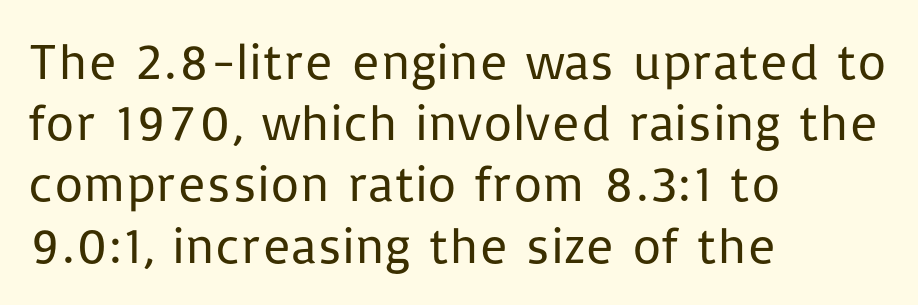
The image shows 51 px regular-weight sans-serif type, upright; set left-aligned, line spacing 1.2x, normal letter spacing, not underlined; low stroke contrast and a medium x-height.
